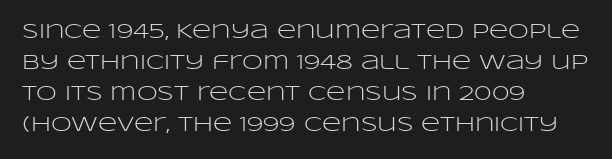
No chunkiness to these letters — they're not bold. The area under the type is left untouched. This rendering uses left alignment, leaving the right contour irregular. The font's upright variant was chosen for this text. Compared with typical body copy, the letter spacing here is the same.
